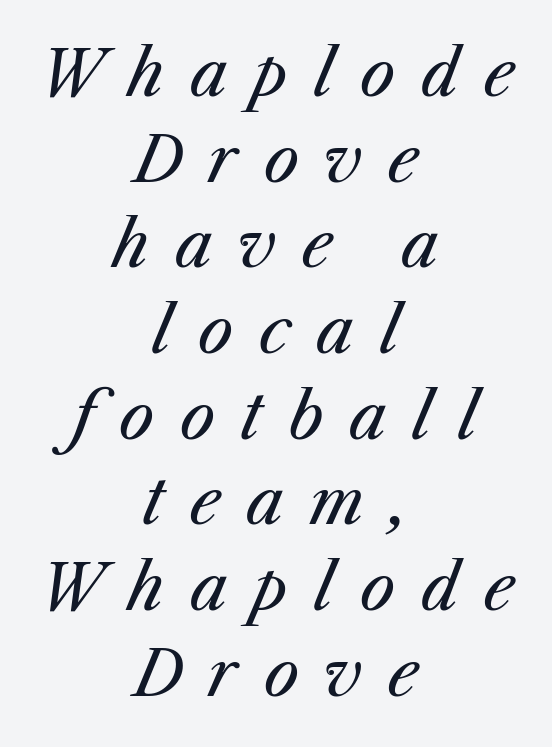
{"italic": "yes", "lean": "right", "slant_degrees": 23, "bold": "no", "weight": "regular", "width": "normal", "stroke_contrast": "medium", "x_height": "medium", "monospaced": "no", "underline": "no", "align": "center", "line_spacing": "normal", "line_spacing_ratio": 1.36, "letter_spacing": "wide", "letter_spacing_em": 0.41, "glyph_px": 63}
